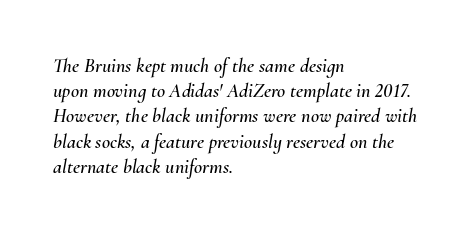
Q: Is the text italic (slanted)? A: Yes, it leans right by about 10 degrees.
Q: Is the text underlined? A: No.
Q: How is the paragraph aligned? A: Left-aligned.
Q: Is the spacing between letters normal or unusually wide? A: Normal.
Q: Is the spacing between lines tight, normal or loose? A: Normal.
